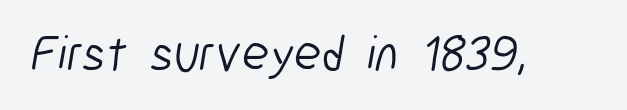
The image shows 51 px light, condensed sans-serif type; set normal letter spacing, not underlined; low stroke contrast and a medium x-height.
